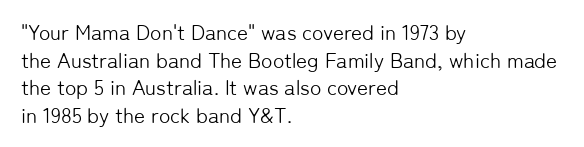
The image shows 21 px text type, upright; set left-aligned, normal line spacing (1.31x), normal letter spacing, not underlined.
